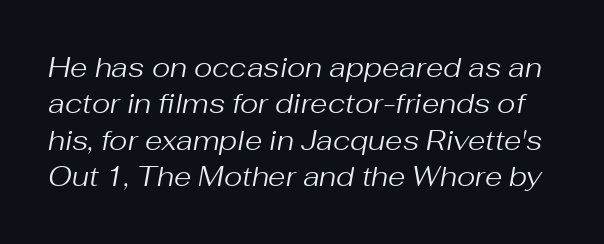
Q: Is the text bold? A: No.
Q: Is the text italic (slanted)? A: Yes, it leans right by about 10 degrees.
Q: Is the text underlined? A: No.
Q: Is the spacing between letters normal or unusually wide? A: Normal.
Q: Is the spacing between lines tight, normal or loose? A: Normal.
Q: Width (condensed, normal, or wide)? A: Normal.
Q: Stroke contrast? A: Medium.
Q: x-height? A: Medium.
Q: Monospaced? A: No.
